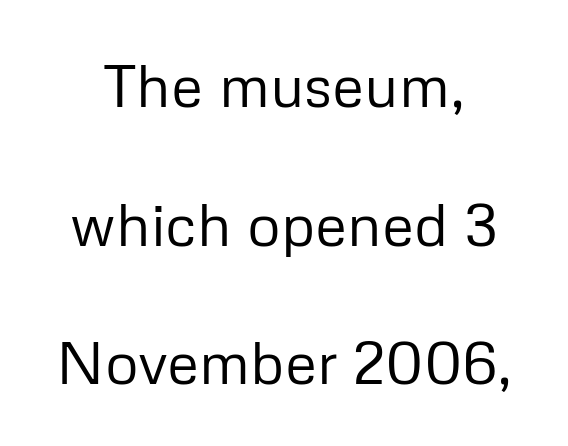
Q: Is the text bold? A: No.
Q: Is the text italic (slanted)? A: No, it is upright.
Q: Is the typeface a serif or a sans-serif typeface? A: Sans-serif.
Q: Is the text underlined? A: No.
Q: How is the paragraph aligned? A: Centered.
Q: Is the spacing between letters normal or unusually wide? A: Normal.
Q: Is the spacing between lines tight, normal or loose? A: Loose.
Q: Width (condensed, normal, or wide)? A: Normal.
Q: Stroke contrast? A: Low.
Q: x-height? A: Medium.
Q: Monospaced? A: No.
